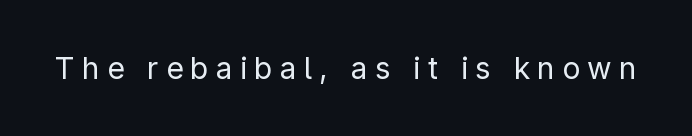
{"serif": "no", "italic": "no", "bold": "no", "weight": "regular", "width": "normal", "stroke_contrast": "low", "x_height": "medium", "monospaced": "no", "underline": "no", "letter_spacing": "wide", "letter_spacing_em": 0.24, "glyph_px": 30}
